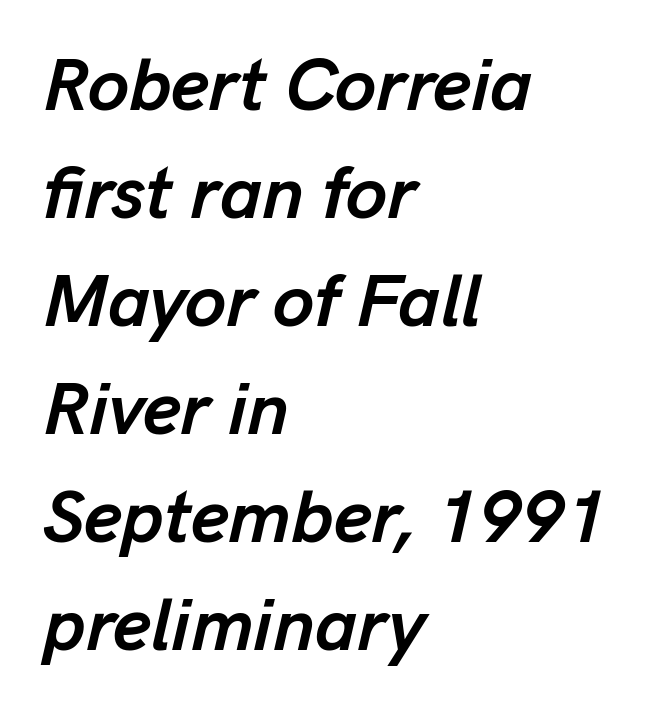
Q: Is the text bold? A: Yes.
Q: Is the text italic (slanted)? A: Yes, it leans right by about 13 degrees.
Q: Is the text underlined? A: No.
Q: How is the paragraph aligned? A: Left-aligned.
Q: Is the spacing between letters normal or unusually wide? A: Normal.
Q: Is the spacing between lines tight, normal or loose? A: Normal.
Q: Width (condensed, normal, or wide)? A: Normal.
Q: Stroke contrast? A: Low.
Q: x-height? A: Medium.
Q: Monospaced? A: No.
